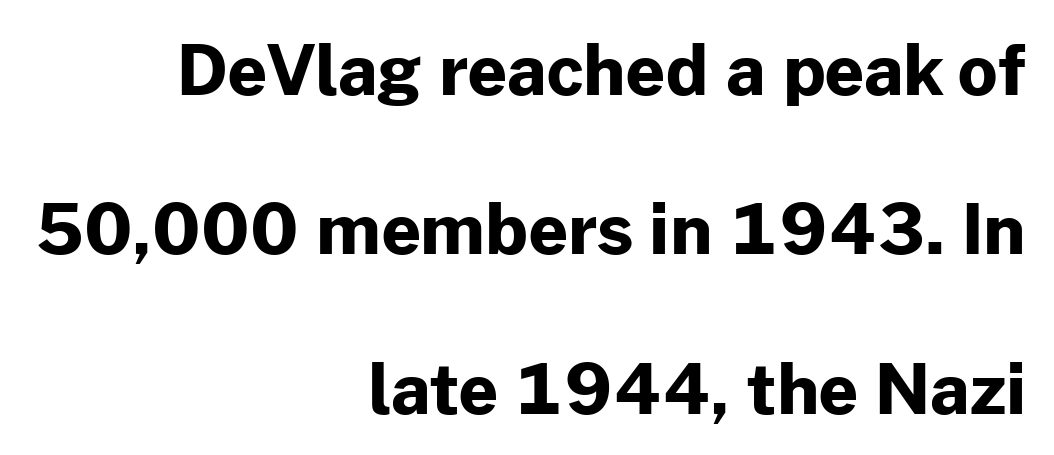
The image shows 69 px bold sans-serif type, upright; set right-aligned, loose line spacing (2.31x), normal letter spacing, not underlined; low stroke contrast and a medium x-height.
